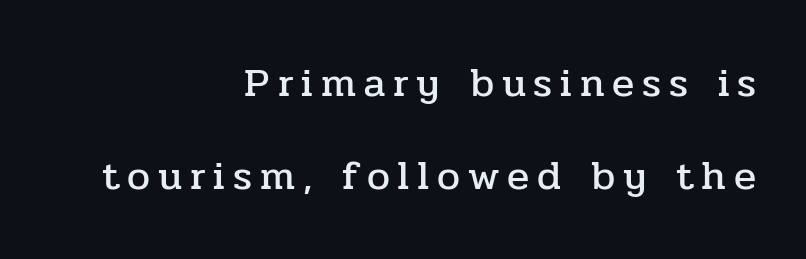
{"serif": "yes", "italic": "no", "width": "normal", "stroke_contrast": "low", "x_height": "medium", "monospaced": "no", "underline": "no", "align": "right", "line_spacing": "loose", "line_spacing_ratio": 2.27, "glyph_px": 41}
